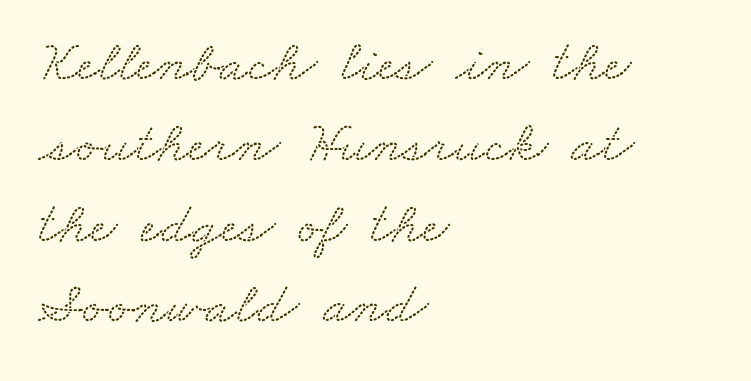
Typeset ragged right — the left edge is the straight one. The area under the type is left untouched. One glance says typical: line gaps are just what's usual. Character widths vary here, with narrow letters taking less room than wide ones. A typesetter would call this zero additional tracking.
